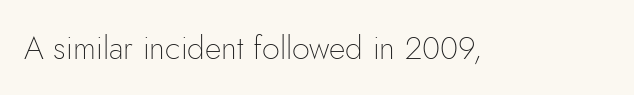
{"serif": "no", "italic": "no", "bold": "no", "weight": "thin", "width": "normal", "stroke_contrast": "low", "x_height": "small", "monospaced": "no", "underline": "no", "letter_spacing": "normal", "letter_spacing_em": 0.0, "glyph_px": 32}
